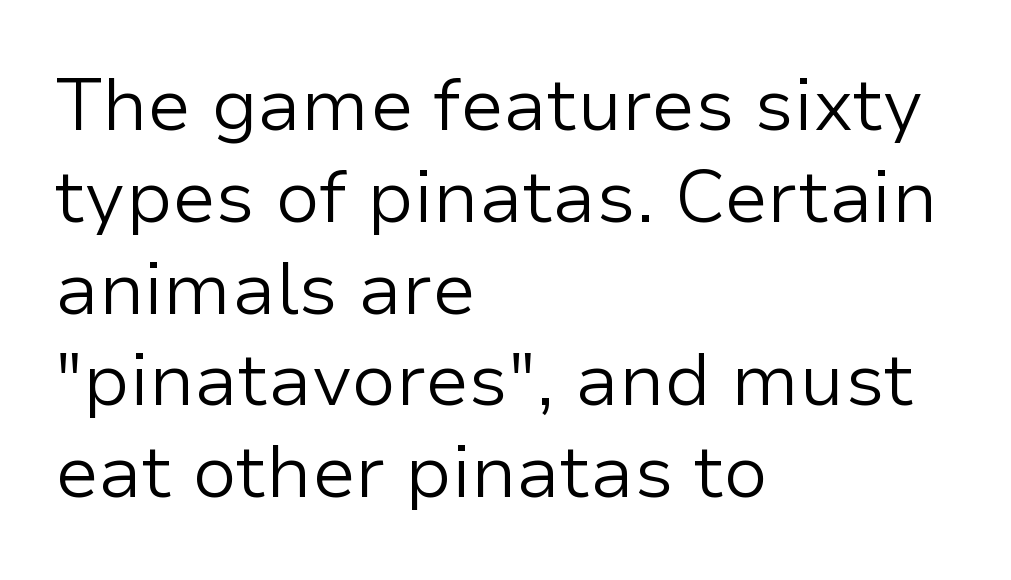
{"serif": "no", "italic": "no", "bold": "no", "weight": "light", "width": "normal", "stroke_contrast": "low", "x_height": "medium", "monospaced": "no", "underline": "no", "align": "left", "line_spacing_ratio": 1.24, "letter_spacing": "normal", "letter_spacing_em": 0.0, "glyph_px": 74}
